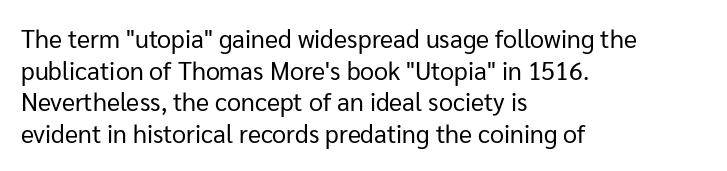
The characters are drawn with everyday or finer stroke widths. The string is rendered with underlining switched off. Leading matches the norm, producing a regular column. This sample uses plain, unmodified letter spacing.
